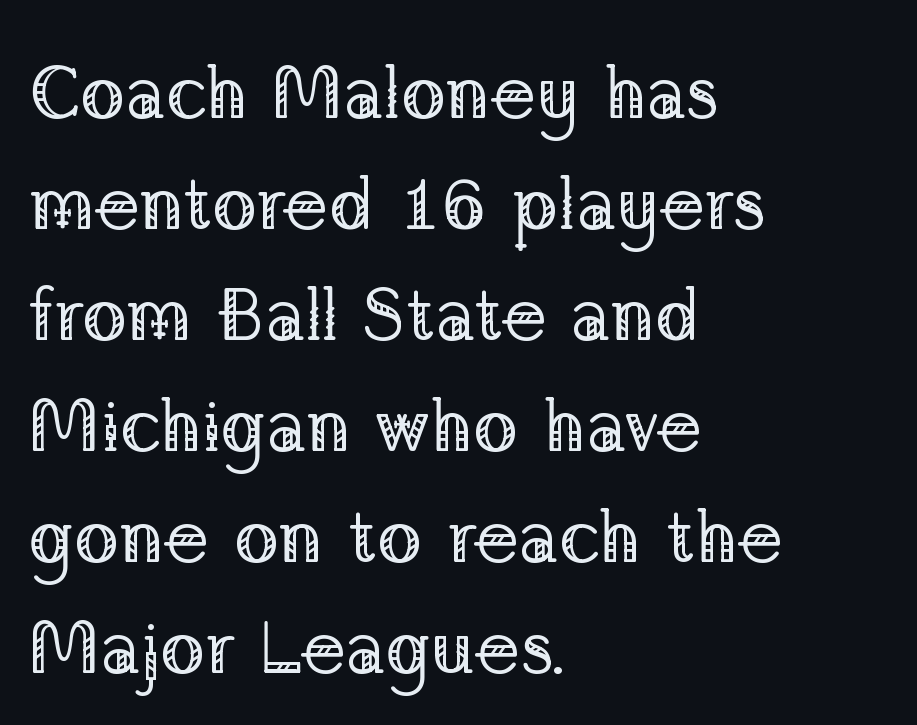
{"serif": "yes", "italic": "no", "bold": "no", "weight": "regular", "width": "normal", "stroke_contrast": "low", "x_height": "medium", "monospaced": "no", "underline": "no", "align": "left", "line_spacing": "normal", "line_spacing_ratio": 1.48, "letter_spacing": "normal", "letter_spacing_em": 0.0, "glyph_px": 75}
